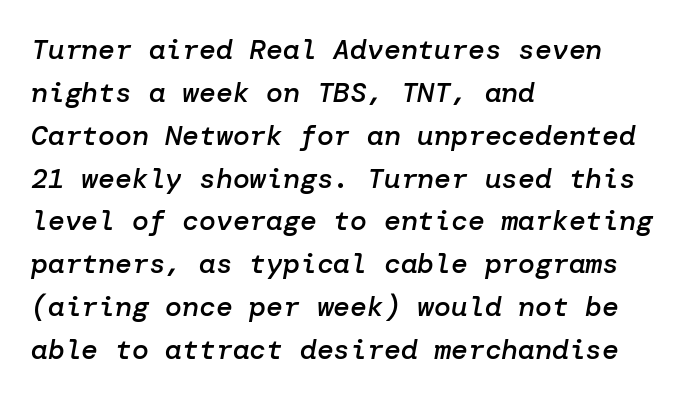
Q: Is the text bold? A: Semi-bold.
Q: Is the text italic (slanted)? A: Yes, it leans right by about 10 degrees.
Q: Is the text underlined? A: No.
Q: How is the paragraph aligned? A: Left-aligned.
Q: Is the spacing between letters normal or unusually wide? A: Normal.
Q: Is the spacing between lines tight, normal or loose? A: Normal.
Q: Width (condensed, normal, or wide)? A: Normal.
Q: Stroke contrast? A: Low.
Q: x-height? A: Medium.
